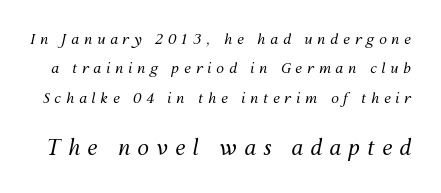
Q: Is the text bold? A: No.
Q: Is the text italic (slanted)? A: Yes, it leans right by about 12 degrees.
Q: Is the text underlined? A: No.
Q: Is the spacing between letters normal or unusually wide? A: Unusually wide.
Q: Is the spacing between lines tight, normal or loose? A: Loose.
Q: Which block of text is set in a larger size, the first (top) or the second (bottom)? A: The second (bottom) one.
